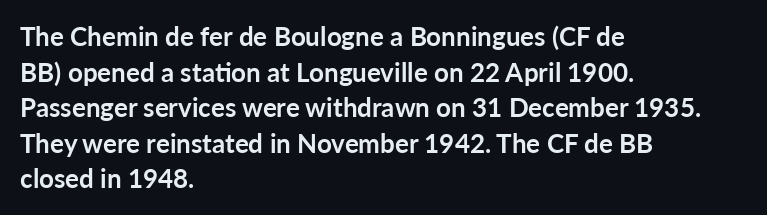
The image shows 26 px bold type, upright; set left-aligned, normal line spacing (1.37x), normal letter spacing, not underlined.
